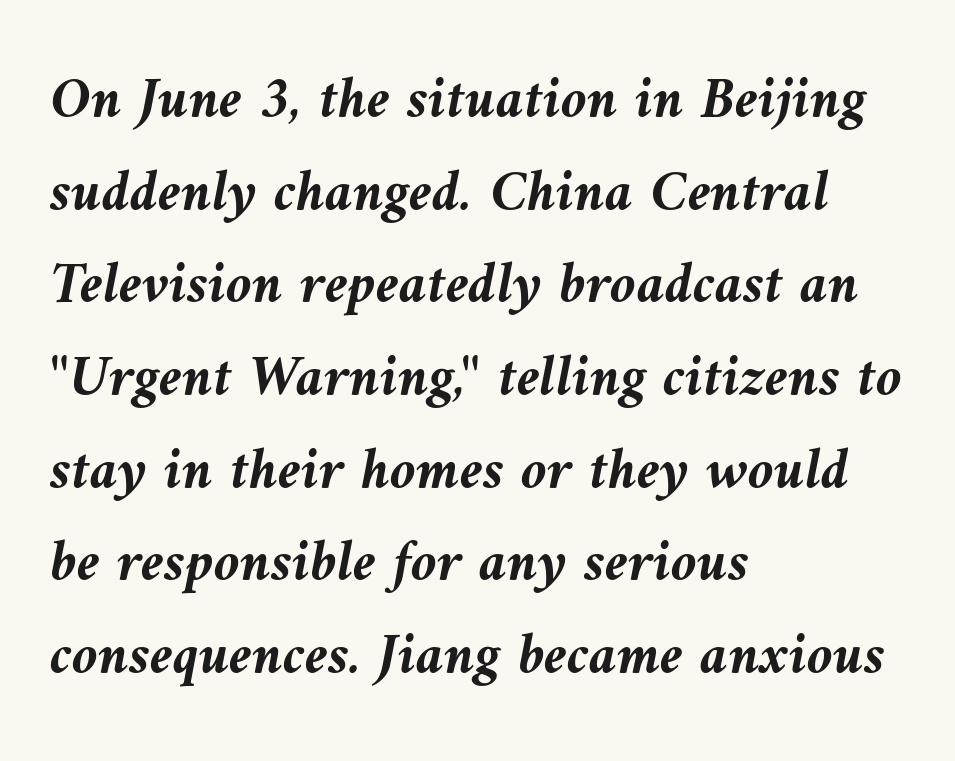
The typesetting leans heavy: a genuine bold. The passage shown has conventional tracking throughout. The specimen omits any rule beneath the text block's lines. Character widths vary here, with narrow letters taking less room than wide ones. The lines sit at an ordinary, default distance from one another. Every character sits at an angle, as italics do.
